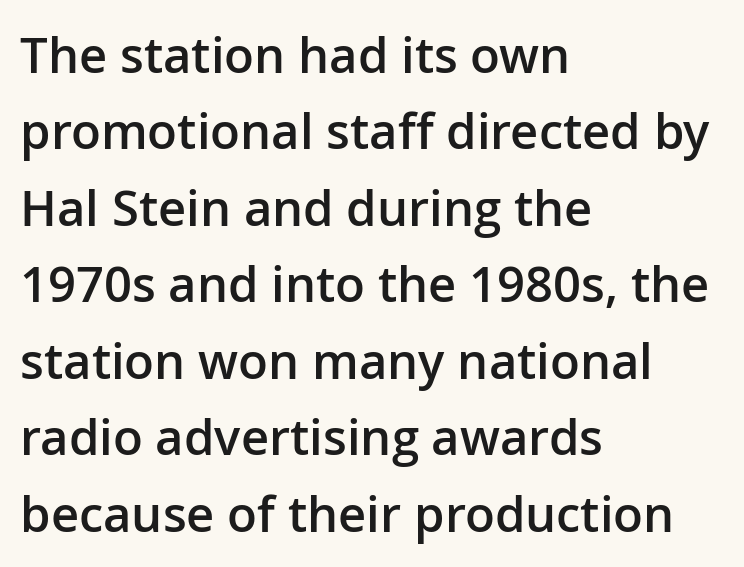
Q: Is the text bold? A: Semi-bold.
Q: Is the text italic (slanted)? A: No, it is upright.
Q: Is the typeface a serif or a sans-serif typeface? A: Sans-serif.
Q: Is the text underlined? A: No.
Q: How is the paragraph aligned? A: Left-aligned.
Q: Is the spacing between letters normal or unusually wide? A: Normal.
Q: Is the spacing between lines tight, normal or loose? A: Normal.
Q: Width (condensed, normal, or wide)? A: Normal.
Q: Stroke contrast? A: Low.
Q: x-height? A: Medium.
Q: Monospaced? A: No.
